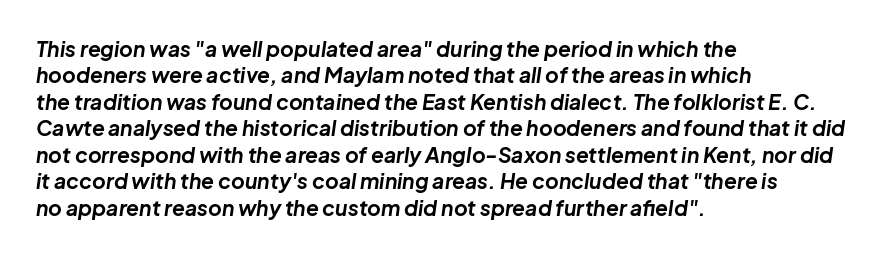
The image shows 21 px bold type, italic (leaning right); set left-aligned, normal line spacing (1.26x), normal letter spacing, not underlined.
